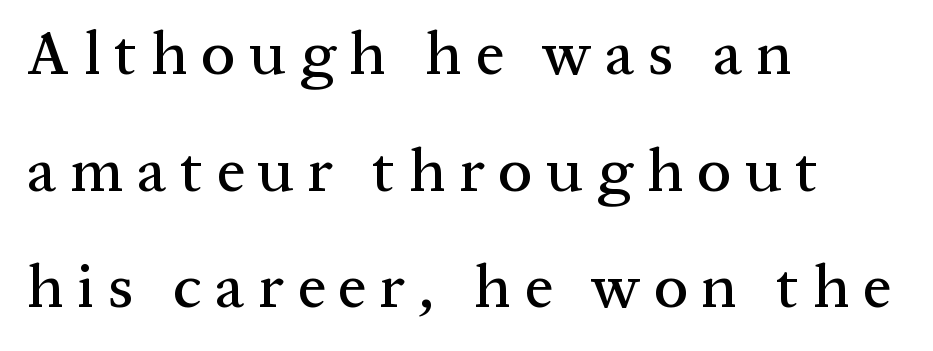
Q: Is the text italic (slanted)? A: No, it is upright.
Q: Is the typeface a serif or a sans-serif typeface? A: Serif.
Q: Is the text underlined? A: No.
Q: How is the paragraph aligned? A: Left-aligned.
Q: Is the spacing between letters normal or unusually wide? A: Unusually wide.
Q: Width (condensed, normal, or wide)? A: Normal.
Q: Stroke contrast? A: Medium.
Q: x-height? A: Medium.
Q: Monospaced? A: No.
